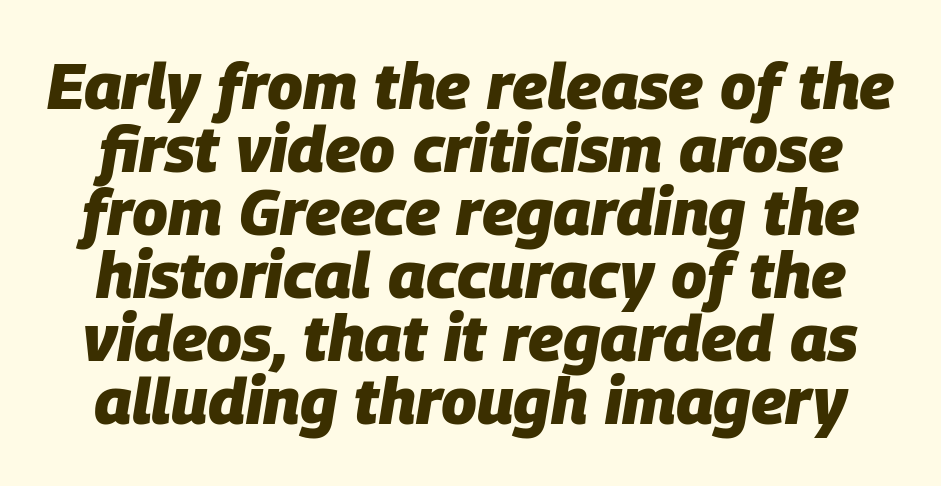
The designer dialed line spacing down below the default. Honestly, the letter spacing is just normal — you wouldn't notice it. Clear beneath every line of the passage. Every character sits at an angle, as italics do. Is this a fixed-width face? No — the glyphs have proportional, varying widths. As a designer I'd log this as weight 700, bold.
